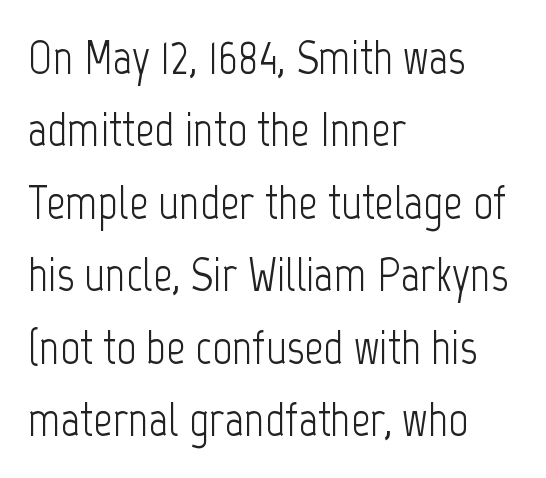
{"serif": "no", "italic": "no", "bold": "no", "weight": "light", "width": "condensed", "stroke_contrast": "low", "x_height": "medium", "monospaced": "no", "underline": "no", "align": "left", "line_spacing": "normal", "line_spacing_ratio": 1.51, "letter_spacing": "normal", "letter_spacing_em": 0.0, "glyph_px": 48}
